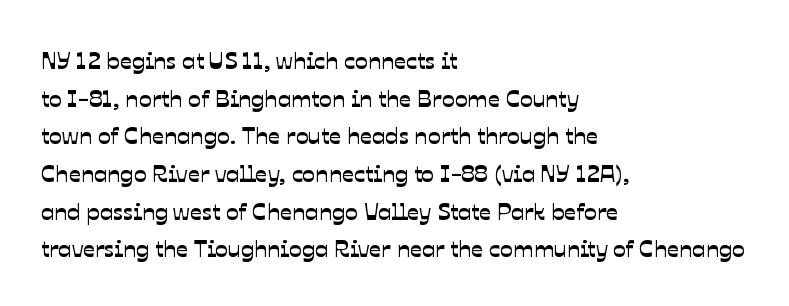
The image shows 24 px text type; set left-aligned, normal line spacing (1.57x), normal letter spacing, not underlined.
